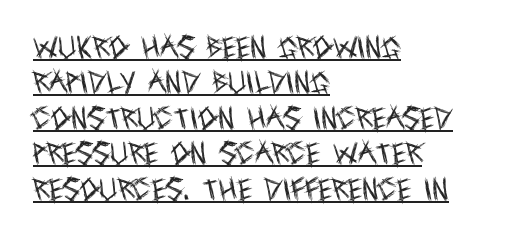
{"italic": "no", "bold": "no", "underline": "yes", "align": "left", "line_spacing": "normal", "line_spacing_ratio": 1.42, "letter_spacing": "normal", "letter_spacing_em": 0.0, "glyph_px": 25}
